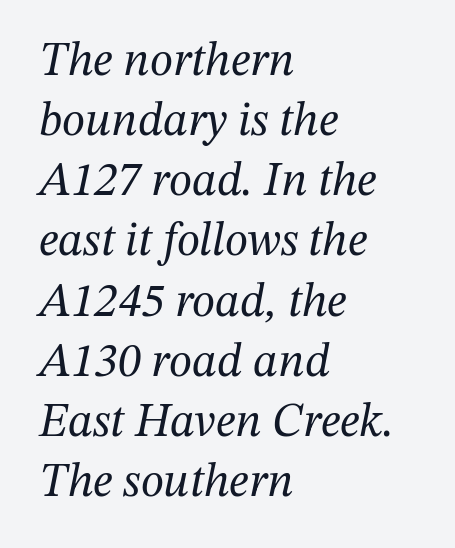
Does the lettering tilt? It does — this is italic. The passage shown is typed in a proportional face where columns would drift. Serif or sans? Serif — the stroke terminals have little feet. Heaviness? Minimal to ordinary, like unemphasized prose. The rendering keeps characters at their native spacing. If you measured baseline to baseline, you'd find a middling distance.
